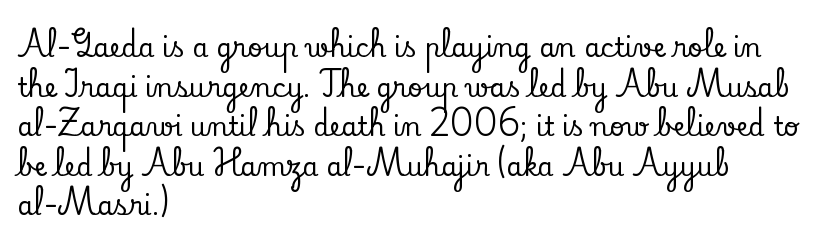
Interline gaps are of average width in this sample. The type sits square on the baseline with zero lean. Just letters on the line, the space beneath them empty. Students, note that the glyphs here touch the page at normal intervals. The rendering anchors every line to the left-hand side.
